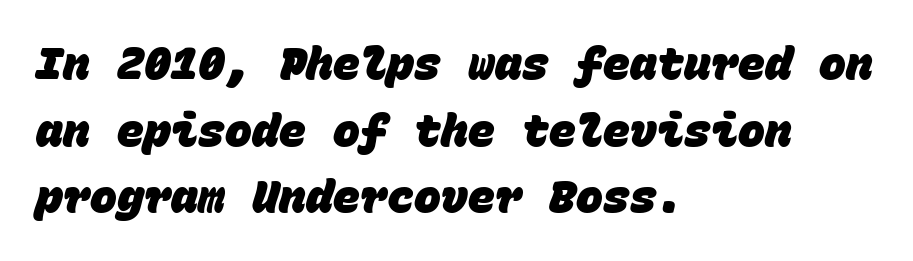
Descender tails drop into unmarked territory. Each letter's strokes conclude bluntly, with no projecting serifs. Is the letter spacing exaggerated? No — it looks like the ordinary default. Emphasis by weight is at full strength: bold. Think of a typewriter: that constant character pitch is what you see here.
